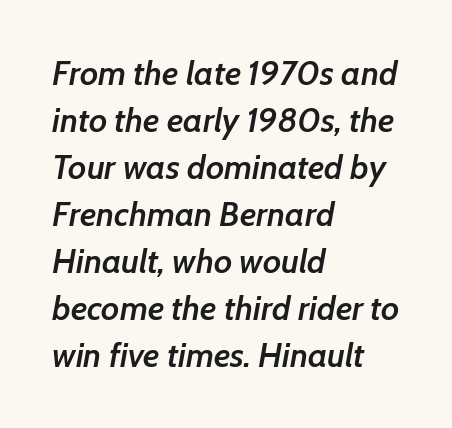
Q: Is the text bold? A: Semi-bold.
Q: Is the text italic (slanted)? A: Yes, it leans right by about 7 degrees.
Q: Is the text underlined? A: No.
Q: How is the paragraph aligned? A: Left-aligned.
Q: Is the spacing between letters normal or unusually wide? A: Normal.
Q: Is the spacing between lines tight, normal or loose? A: Normal.
Q: Width (condensed, normal, or wide)? A: Normal.
Q: Stroke contrast? A: Low.
Q: x-height? A: Medium.
Q: Monospaced? A: No.
